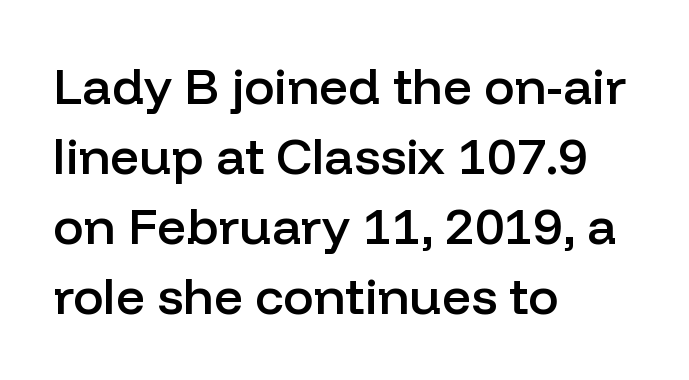
Q: Is the text bold? A: Semi-bold.
Q: Is the text italic (slanted)? A: No, it is upright.
Q: Is the typeface a serif or a sans-serif typeface? A: Sans-serif.
Q: Is the text underlined? A: No.
Q: How is the paragraph aligned? A: Left-aligned.
Q: Is the spacing between letters normal or unusually wide? A: Normal.
Q: Is the spacing between lines tight, normal or loose? A: Normal.
Q: Width (condensed, normal, or wide)? A: Normal.
Q: Stroke contrast? A: Low.
Q: x-height? A: Medium.
Q: Monospaced? A: No.
